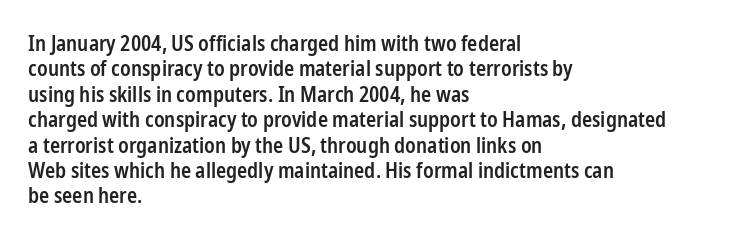
Characters follow at the spacing the type designer built in. Quick note: underline off. Line beginnings align vertically; line endings do not. Does the lettering tilt? It doesn't — this is upright. This is moderately heavy type, rendered in semibold.
